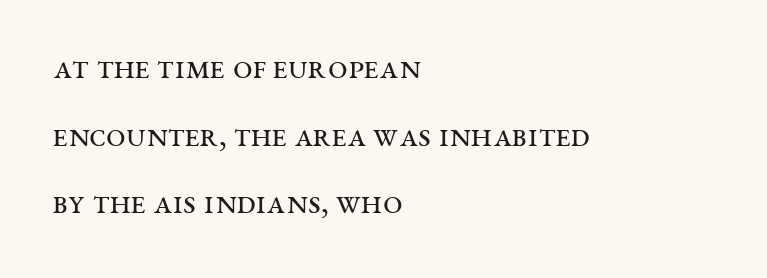
Leftover space on each line is placed entirely after the last word. The gap between lines stays unmarked. Italic: no, the glyphs are upright roman. On a weight scale, this lands at 450 or below. This block would shrink considerably if given ordinary leading; it's expanded now.
